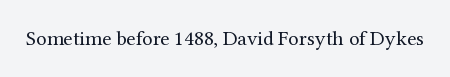
The image shows 21 px text type, upright; set normal letter spacing, not underlined.
